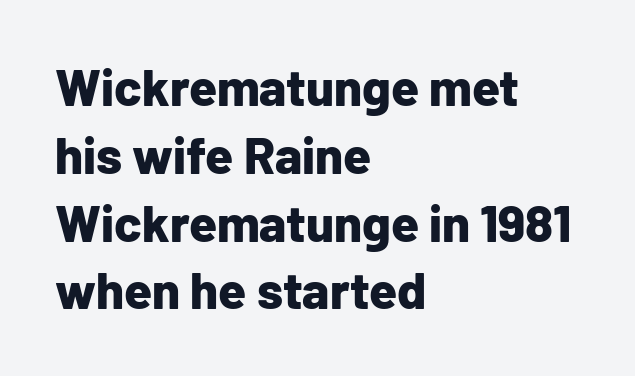
The image shows 51 px bold sans-serif type, upright; set left-aligned, normal line spacing (1.33x), normal letter spacing, not underlined; low stroke contrast and a medium x-height.
